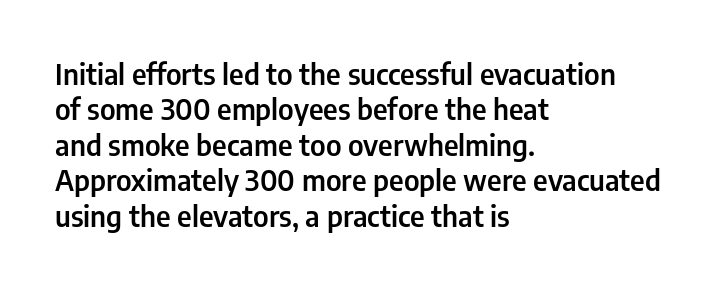
These lines stack with their left ends in a neat column. Words appear dense and cohesive because spacing is normal. Beneath every word, the page is bare. Ascenders rise straight up at ninety degrees.
